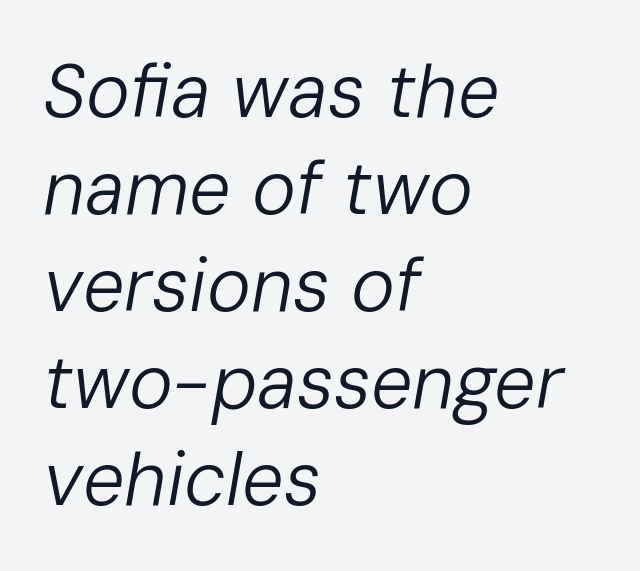
Q: Is the text bold? A: No.
Q: Is the text italic (slanted)? A: Yes, it leans right by about 10 degrees.
Q: Is the text underlined? A: No.
Q: How is the paragraph aligned? A: Left-aligned.
Q: Is the spacing between letters normal or unusually wide? A: Normal.
Q: Is the spacing between lines tight, normal or loose? A: Normal.
Q: Width (condensed, normal, or wide)? A: Normal.
Q: Stroke contrast? A: Low.
Q: x-height? A: Medium.
Q: Monospaced? A: No.
